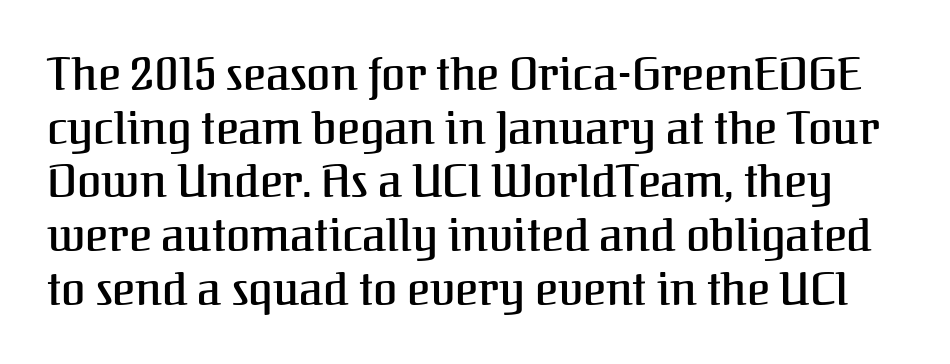
The image shows 44 px serif type, upright; set line spacing 1.22x, normal letter spacing, not underlined; medium stroke contrast and a medium x-height.
